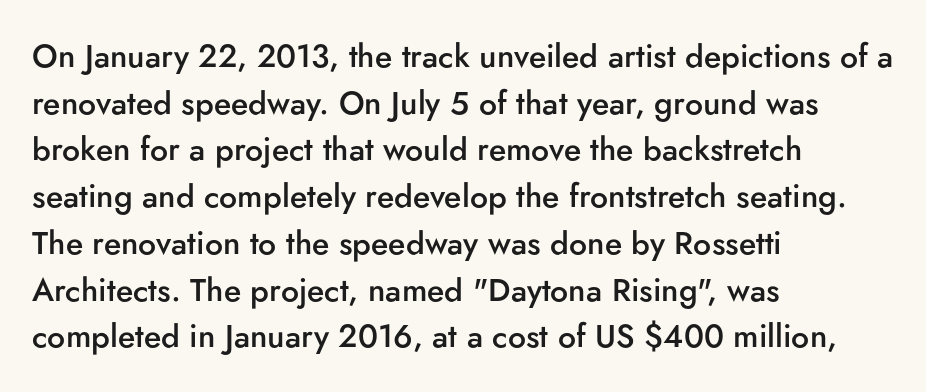
The image shows 32 px semibold sans-serif type, upright; set left-aligned, normal line spacing (1.46x), normal letter spacing, not underlined; low stroke contrast and a small x-height.
